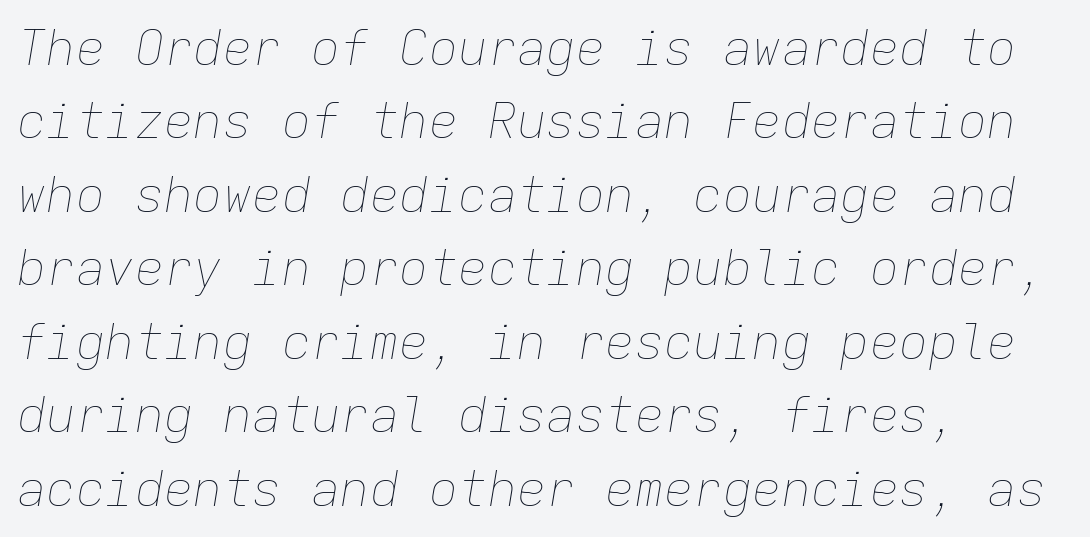
{"italic": "yes", "lean": "right", "slant_degrees": 9, "bold": "no", "weight": "thin", "width": "normal", "stroke_contrast": "low", "x_height": "medium", "monospaced": "yes", "underline": "no", "align": "left", "line_spacing": "normal", "line_spacing_ratio": 1.5, "letter_spacing": "normal", "letter_spacing_em": 0.0, "glyph_px": 49}
